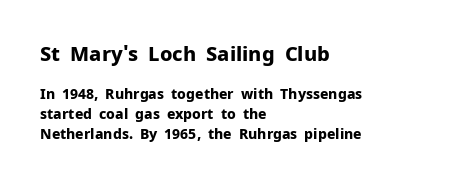
The typography opts for an upright posture over an oblique one. Leading: standard. Between one letter and the next there's only the usual sliver of space. Line beginnings align vertically; line endings do not.
